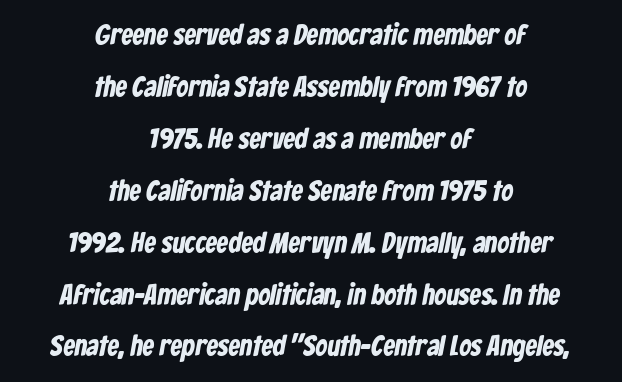
Glance below the letters and you will spot only blank space. Grotesque or geometric, the face here clearly has no serifs. Stroke thickness is high; the sample reads as a true bold. Proportional: the letters do not fall into vertical columns. The letterforms sit shoulder to shoulder at normal distance.
